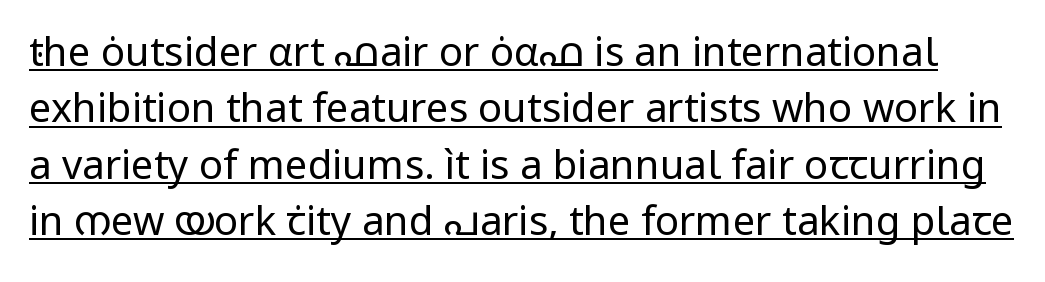
Q: Is the text bold? A: No.
Q: Is the text italic (slanted)? A: No, it is upright.
Q: Is the typeface a serif or a sans-serif typeface? A: Sans-serif.
Q: Is the text underlined? A: Yes.
Q: Is the spacing between letters normal or unusually wide? A: Normal.
Q: Is the spacing between lines tight, normal or loose? A: Normal.
Q: Width (condensed, normal, or wide)? A: Normal.
Q: Stroke contrast? A: Low.
Q: x-height? A: Medium.
Q: Monospaced? A: No.
